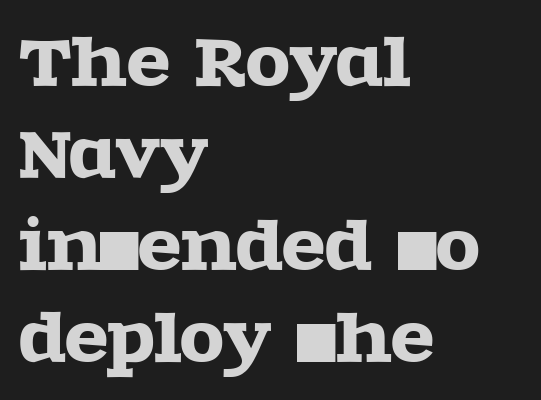
The image shows 64 px wide serif type, upright; set left-aligned, normal line spacing (1.44x), normal letter spacing, not underlined; a large x-height.
